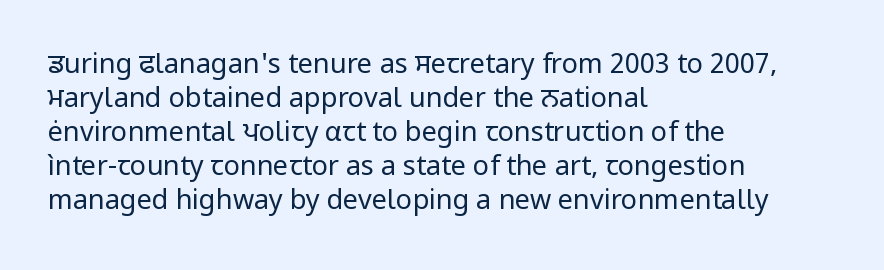
{"italic": "no", "bold": "no", "underline": "no", "align": "left", "line_spacing": "normal", "line_spacing_ratio": 1.26, "letter_spacing": "normal", "letter_spacing_em": 0.0, "glyph_px": 27}
